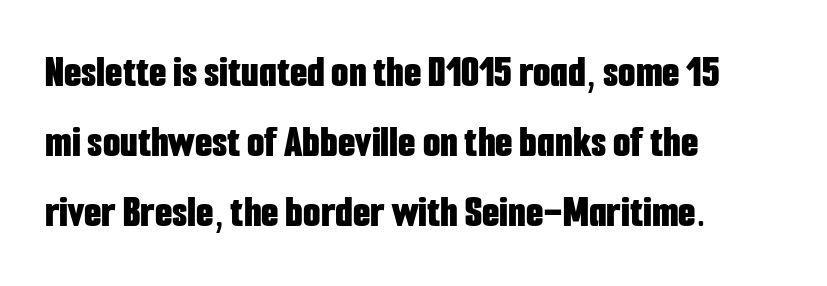
{"serif": "no", "italic": "no", "bold": "yes", "weight": "bold", "width": "condensed", "stroke_contrast": "low", "x_height": "medium", "monospaced": "no", "underline": "no", "align": "left", "line_spacing": "normal", "line_spacing_ratio": 1.56, "letter_spacing": "normal", "letter_spacing_em": 0.0, "glyph_px": 45}
